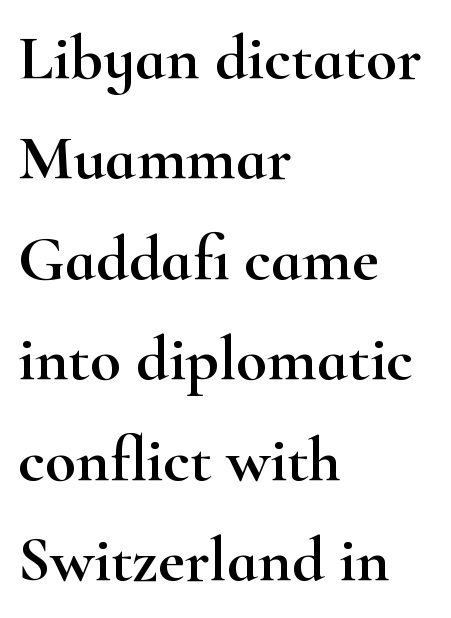
The vertical gap from one line to the next is medium. The specimen reads as upright at a glance. The face used here is rendered with its standard letterfit. Caption: multi-line text, flush left, ragged right. Note: serifs present on the glyphs. A bare baseline throughout the passage.
